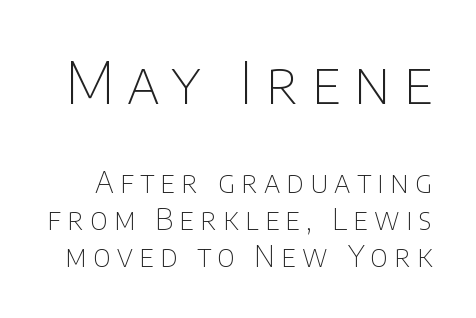
The image shows 58 px thin sans-serif type, upright; set normal line spacing (1.26x), unusually wide letter spacing (+0.22 em), not underlined; the first (top) block is 2.0x larger; low stroke contrast and a large x-height.
